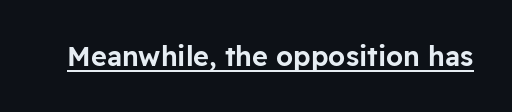
{"italic": "no", "underline": "yes", "letter_spacing": "normal", "letter_spacing_em": 0.0, "glyph_px": 27}
